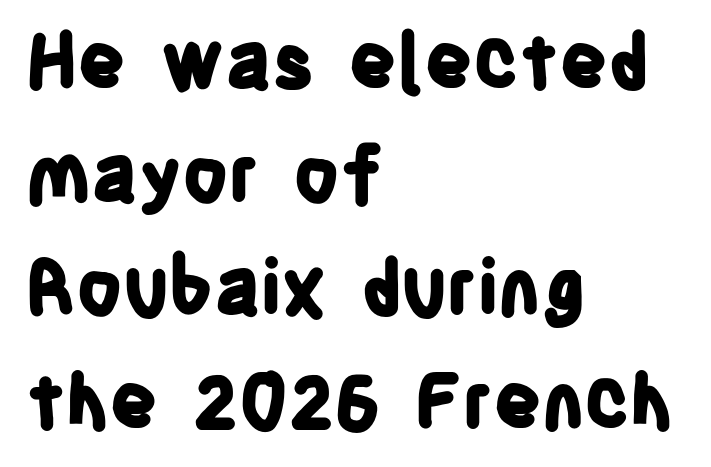
Q: Is the text bold? A: Yes.
Q: Is the text italic (slanted)? A: No, it is upright.
Q: Is the typeface a serif or a sans-serif typeface? A: Sans-serif.
Q: Is the text underlined? A: No.
Q: How is the paragraph aligned? A: Left-aligned.
Q: Is the spacing between letters normal or unusually wide? A: Normal.
Q: Is the spacing between lines tight, normal or loose? A: Normal.
Q: Width (condensed, normal, or wide)? A: Condensed.
Q: Stroke contrast? A: Low.
Q: x-height? A: Large.
Q: Monospaced? A: No.
